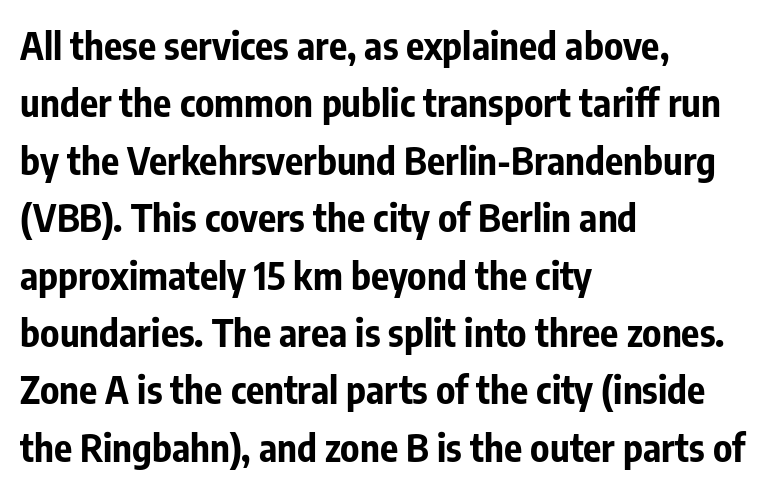
The image shows 38 px bold, condensed sans-serif type, upright; set left-aligned, normal line spacing (1.51x), normal letter spacing, not underlined; low stroke contrast and a medium x-height.
